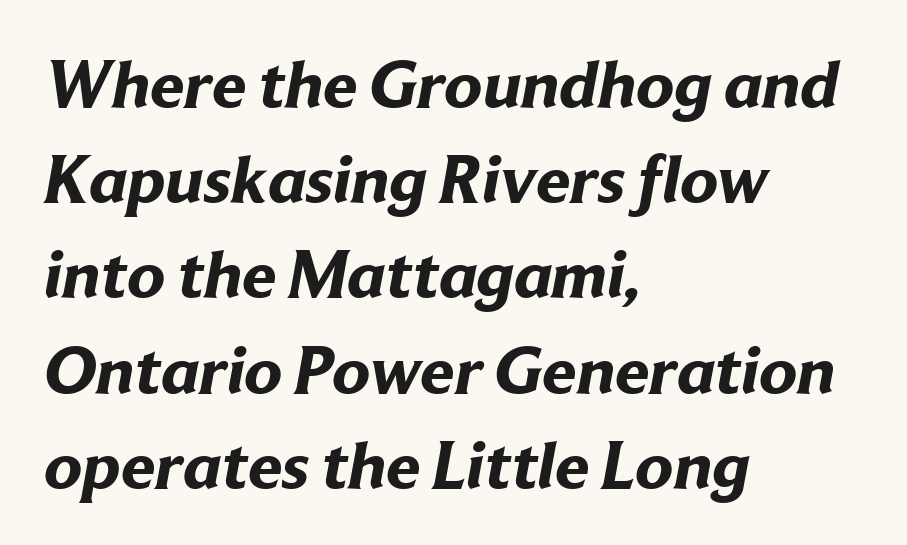
The area under the type is left untouched. Serif or sans? Sans — the stroke terminals are bare. Here the glyphs are tracked normally, forming tight word shapes. Note the varied advance widths — an 'i' is clearly narrower than an 'm'. Left-aligned paragraph, ragged on the right.
